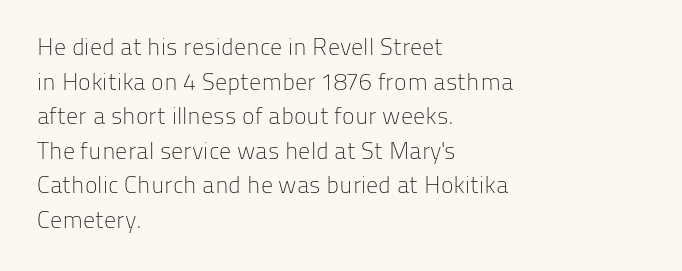
The image shows 24 px text type, upright; set left-aligned, normal line spacing (1.44x), normal letter spacing, not underlined.
